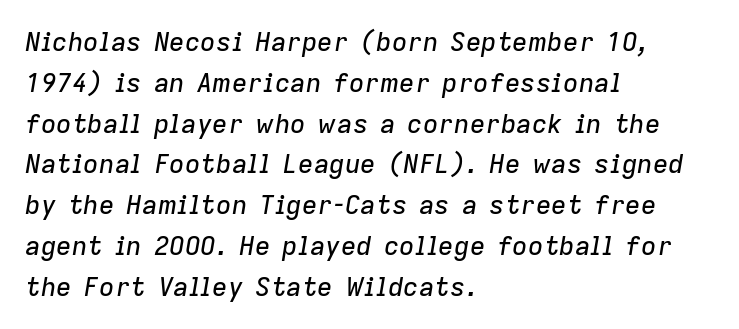
{"italic": "yes", "lean": "right", "slant_degrees": 9, "underline": "no", "align": "left", "line_spacing": "normal", "line_spacing_ratio": 1.57, "letter_spacing": "normal", "letter_spacing_em": 0.0, "glyph_px": 26}
